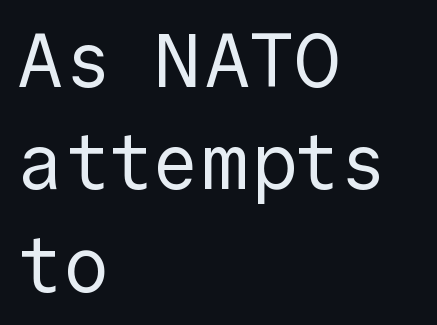
Words appear dense and cohesive because spacing is normal. Nothing sits at the stroke ends, so this counts as sans-serif. Unbolded letterforms with no extra heft. Line starts are locked; line ends wander.
